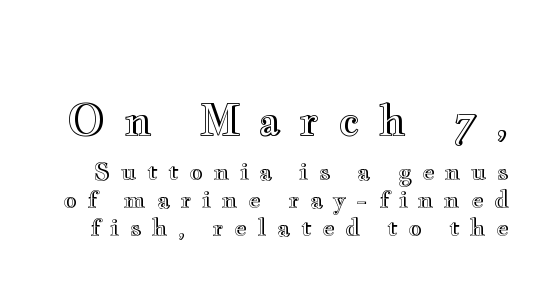
The image shows 42 px wide type, upright; set line spacing 1.16x, unusually wide letter spacing (+0.43 em), not underlined; the first (top) block is 1.75x larger; a small x-height.
